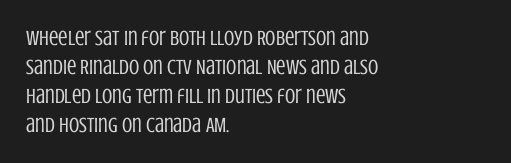
Q: Is the text bold? A: No.
Q: Is the text italic (slanted)? A: No, it is upright.
Q: Is the text underlined? A: No.
Q: How is the paragraph aligned? A: Left-aligned.
Q: Is the spacing between letters normal or unusually wide? A: Normal.
Q: Is the spacing between lines tight, normal or loose? A: Normal.
